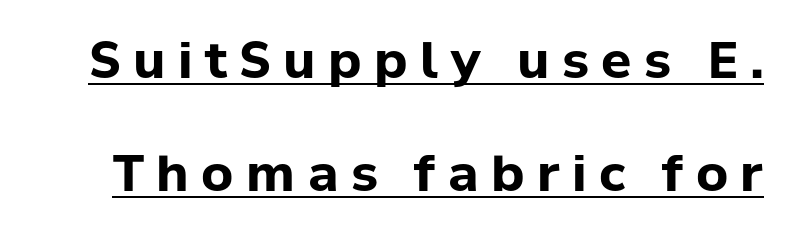
Each letter keeps its own natural width here, so spacing adapts to shape. Characters remain perfectly vertical along every line. Short note: letters widely spaced. Serif or sans? Sans — the stroke terminals are bare.
